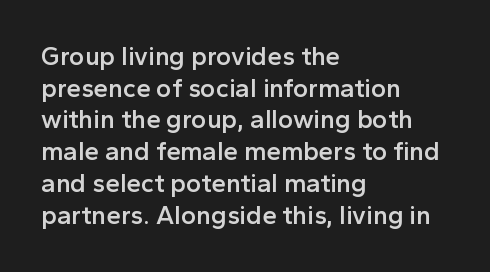
Q: Is the text bold? A: Semi-bold.
Q: Is the text italic (slanted)? A: No, it is upright.
Q: Is the text underlined? A: No.
Q: How is the paragraph aligned? A: Left-aligned.
Q: Is the spacing between letters normal or unusually wide? A: Normal.
